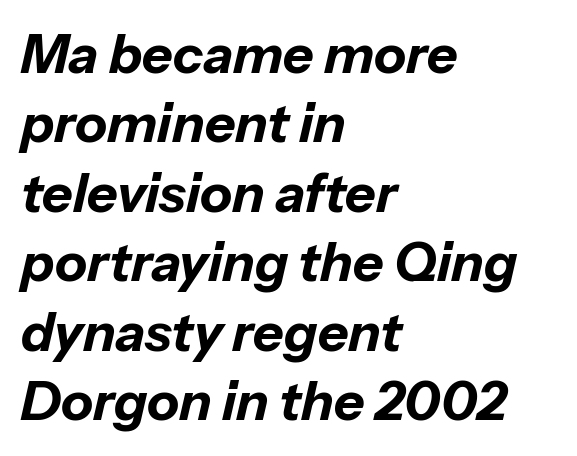
{"italic": "yes", "lean": "right", "slant_degrees": 13, "bold": "yes", "weight": "bold", "width": "normal", "stroke_contrast": "low", "x_height": "medium", "monospaced": "no", "underline": "no", "align": "left", "line_spacing": "normal", "line_spacing_ratio": 1.31, "letter_spacing": "normal", "letter_spacing_em": 0.0, "glyph_px": 53}
